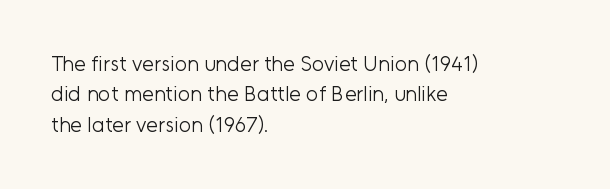
Q: Is the text bold? A: No.
Q: Is the text italic (slanted)? A: No, it is upright.
Q: Is the text underlined? A: No.
Q: How is the paragraph aligned? A: Left-aligned.
Q: Is the spacing between letters normal or unusually wide? A: Normal.
Q: Is the spacing between lines tight, normal or loose? A: Normal.
